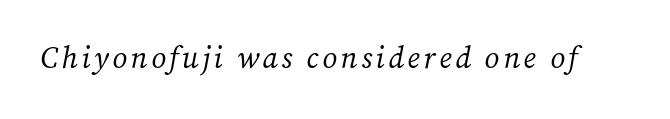
The whole block is typeset with a tilt. Proportional: the letters do not fall into vertical columns. The letters look calm and open, with moderate or lighter stems. Regarding serifs, this sample has them. The words here are not underlined.
